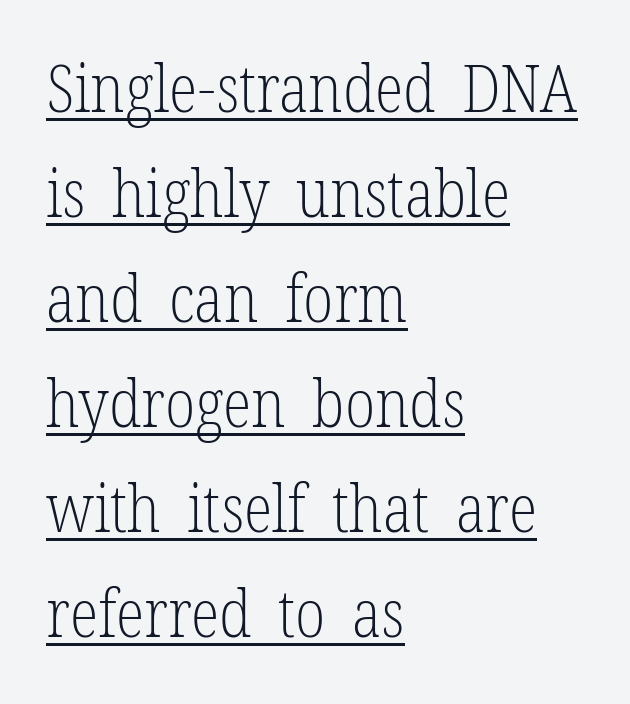
{"serif": "yes", "italic": "no", "bold": "no", "weight": "light", "width": "condensed", "stroke_contrast": "low", "x_height": "medium", "monospaced": "no", "underline": "yes", "align": "left", "line_spacing": "normal", "line_spacing_ratio": 1.59, "letter_spacing": "normal", "letter_spacing_em": 0.0, "glyph_px": 66}
